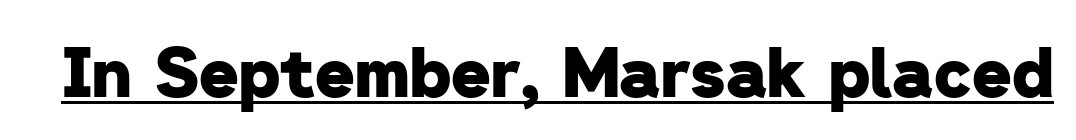
The image shows 68 px heavy sans-serif type; set normal letter spacing, underlined; low stroke contrast and a medium x-height.
